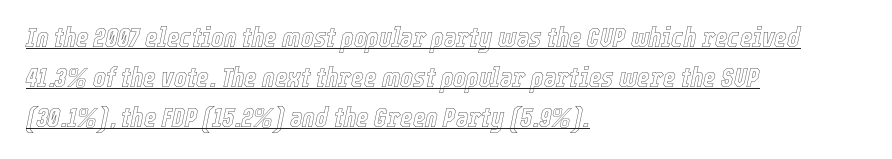
{"italic": "yes", "lean": "right", "slant_degrees": 12, "underline": "yes", "align": "left", "line_spacing": "normal", "line_spacing_ratio": 1.48, "letter_spacing": "normal", "letter_spacing_em": 0.0, "glyph_px": 27}
